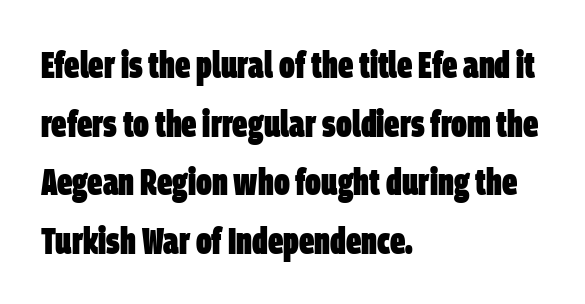
The characters look thick and weighty, a clear bold. What kind of face is this? One without serifs — a sans. The passage shown has conventional tracking throughout. The lines in this sample share a left origin and differ only in where they stop. You could not count columns in this text — the font is proportionally spaced.
